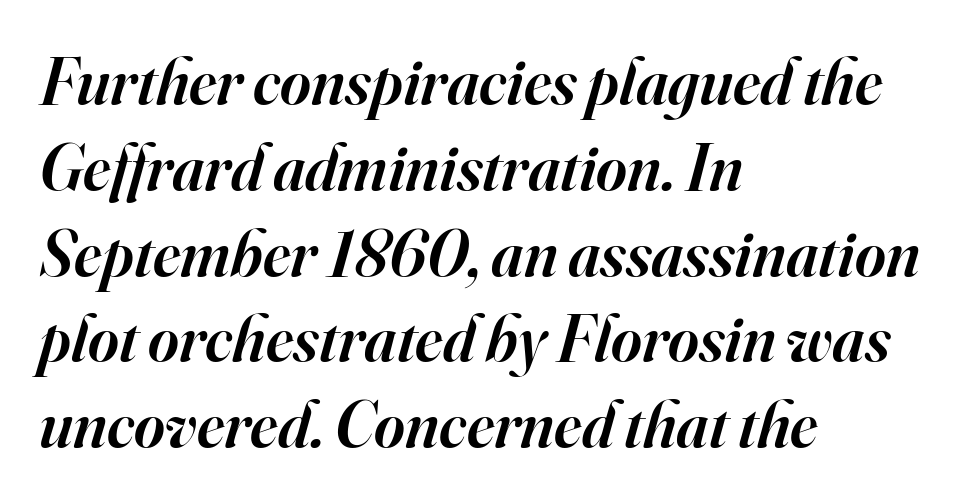
The image shows 66 px semibold serif type, italic (leaning right); set left-aligned, normal line spacing (1.3x), normal letter spacing, not underlined; high stroke contrast and a small x-height.
